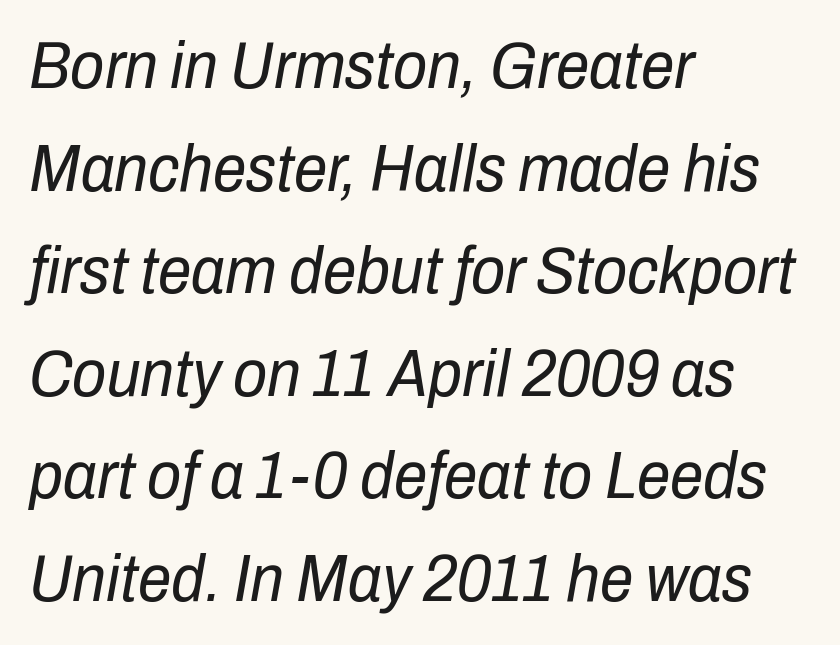
{"italic": "yes", "lean": "right", "slant_degrees": 10, "bold": "no", "weight": "regular", "width": "condensed", "stroke_contrast": "low", "x_height": "medium", "monospaced": "no", "underline": "no", "align": "left", "line_spacing": "normal", "line_spacing_ratio": 1.53, "letter_spacing": "normal", "letter_spacing_em": 0.0, "glyph_px": 67}
